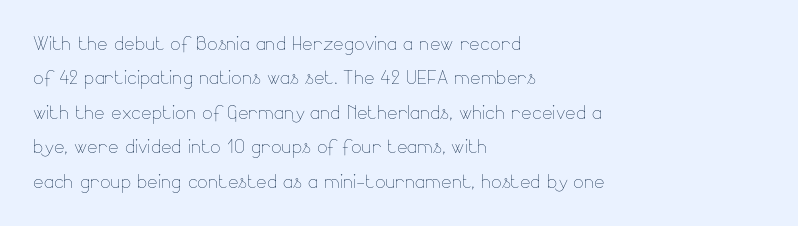
The image shows 25 px text type, upright; set left-aligned, normal line spacing (1.38x), normal letter spacing, not underlined.
